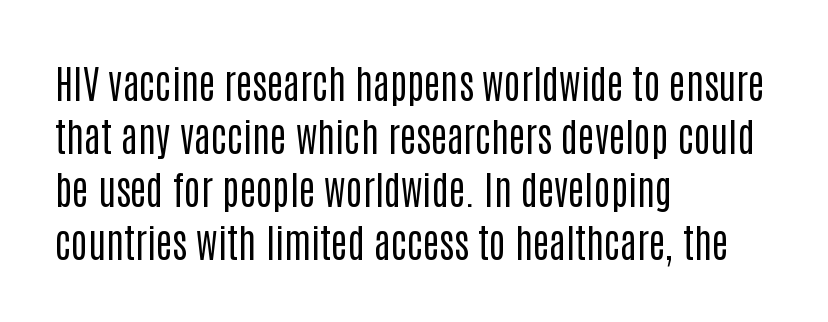
Stroke thickness stays within the range of a standard reading face or lighter. Has an underline been added? It has not. Are there feet on the stems? There aren't — it's a sans. Letter spacing: default. Vertical strokes here are truly vertical. Line beginnings align vertically; line endings do not.
